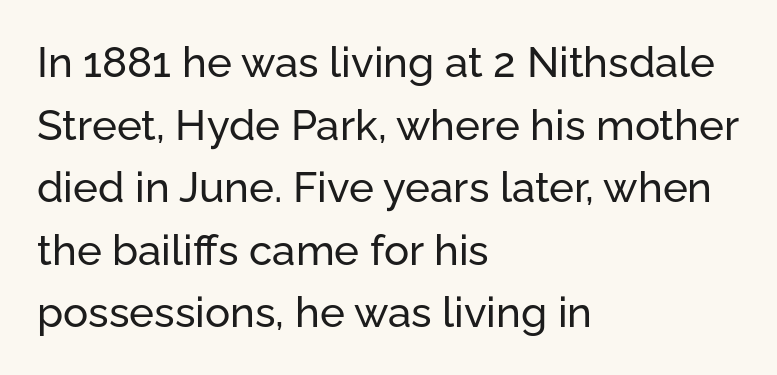
Does the lettering tilt? It doesn't — this is upright. In terms of letterform style, serifs are entirely absent. This rendering uses left alignment, leaving the right contour irregular. Observe the ordinary spacing: letters are neighbours, not strangers. Each letter keeps its own natural width here, so spacing adapts to shape.
